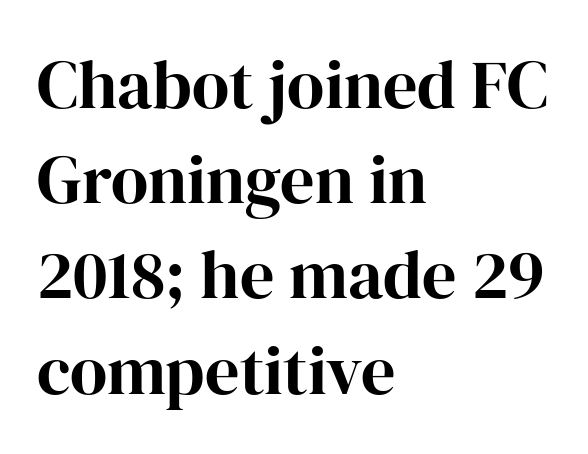
The image shows 68 px bold serif type, upright; set left-aligned, normal line spacing (1.4x), normal letter spacing, not underlined; high stroke contrast and a medium x-height.
